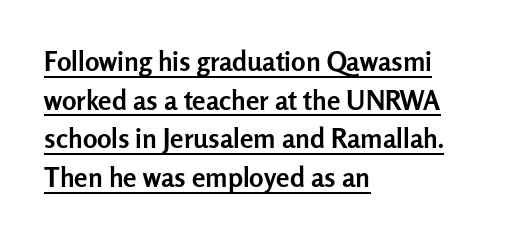
The image shows 27 px bold type, upright; set left-aligned, normal line spacing (1.43x), normal letter spacing, underlined.
